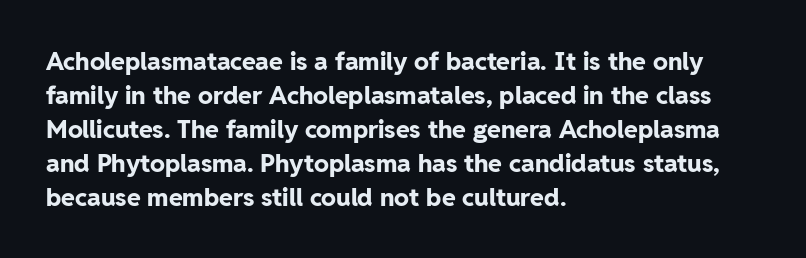
The image shows 25 px bold type, upright; set left-aligned, normal line spacing (1.36x), normal letter spacing, not underlined.
